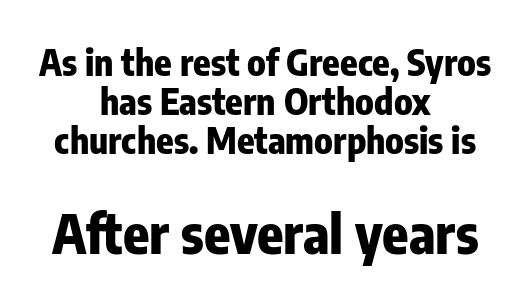
The image shows 54 px heavy, condensed sans-serif type, upright; set centered, tight line spacing (1.08x), normal letter spacing, not underlined; the second (bottom) block is 1.5x larger; low stroke contrast and a medium x-height.
